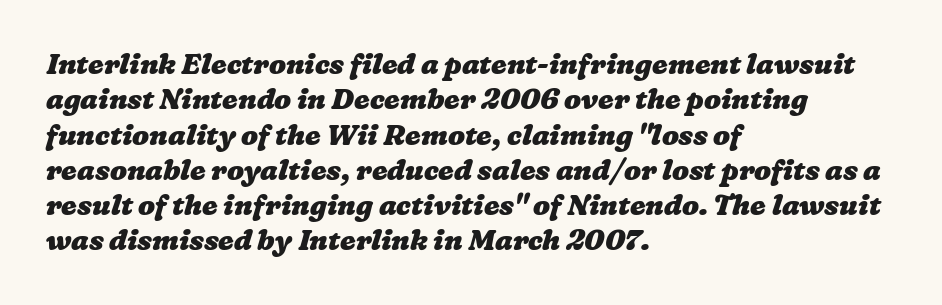
{"bold": "yes", "weight": "heavy", "width": "wide", "stroke_contrast": "low", "x_height": "medium", "monospaced": "no", "underline": "no", "align": "left", "line_spacing": "normal", "line_spacing_ratio": 1.26, "letter_spacing": "normal", "letter_spacing_em": 0.0, "glyph_px": 28}
